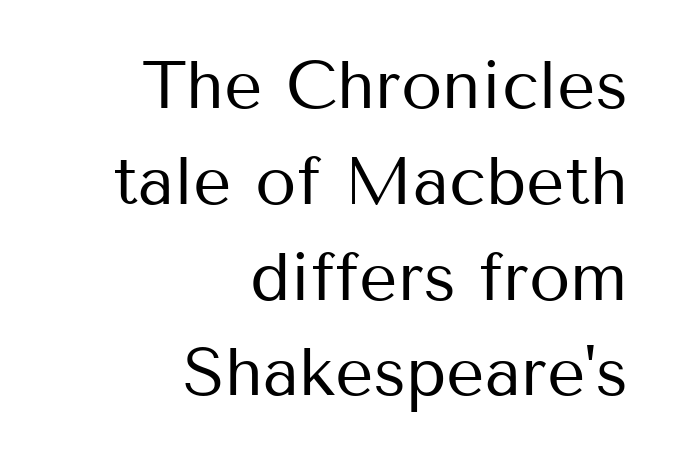
Q: Is the text bold? A: No.
Q: Is the text italic (slanted)? A: No, it is upright.
Q: Is the typeface a serif or a sans-serif typeface? A: Sans-serif.
Q: Is the text underlined? A: No.
Q: How is the paragraph aligned? A: Right-aligned.
Q: Is the spacing between letters normal or unusually wide? A: Normal.
Q: Is the spacing between lines tight, normal or loose? A: Normal.
Q: Width (condensed, normal, or wide)? A: Normal.
Q: Stroke contrast? A: Medium.
Q: x-height? A: Medium.
Q: Monospaced? A: No.
